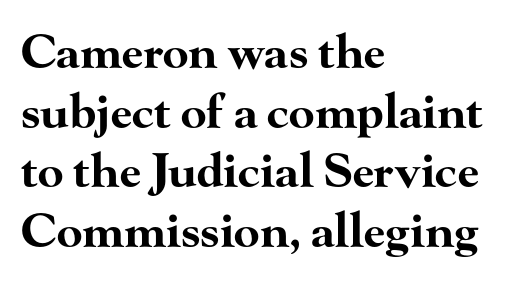
What kind of face is this? One with serifs. Spacing between characters is what you'd get straight out of the box. If you drew a line through each stem, it would be perfectly vertical. Glance below the letters and you will spot only blank space.
